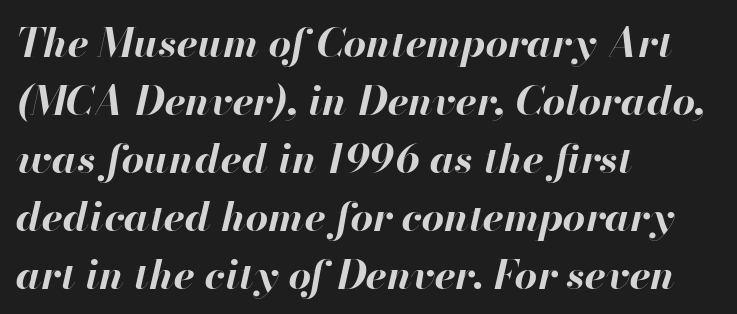
{"italic": "yes", "lean": "right", "slant_degrees": 13, "bold": "yes", "weight": "bold", "width": "normal", "stroke_contrast": "high", "x_height": "small", "monospaced": "no", "underline": "no", "align": "left", "line_spacing": "normal", "line_spacing_ratio": 1.45, "letter_spacing": "normal", "letter_spacing_em": 0.0, "glyph_px": 40}
